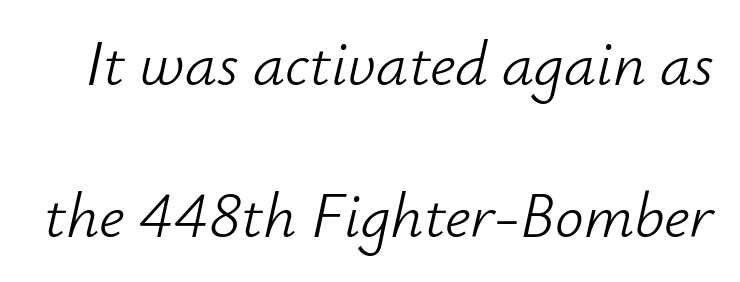
The image shows 64 px light type, italic (leaning right); set loose line spacing (2.37x), normal letter spacing, not underlined; low stroke contrast and a small x-height.
